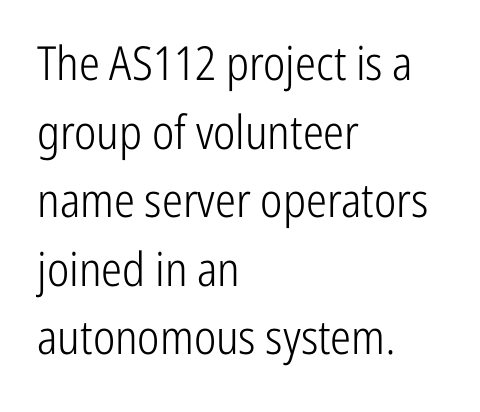
Spacing verdict: proportional, widths tailored to each character. Regarding leading, the lines here are spaced in the standard way. This is not heavy type; no bold has been used. These lines are set flush left with a ragged right edge. The letters stand straight up with perfectly vertical stems.
